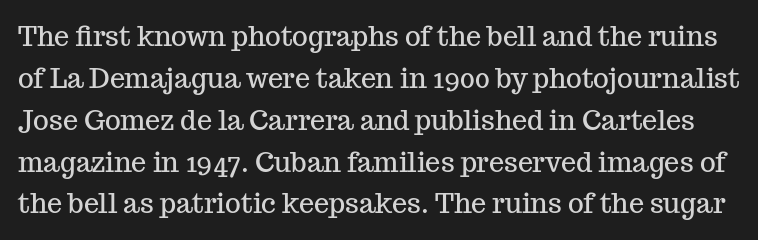
The image shows 27 px text type, upright; set normal line spacing (1.55x), normal letter spacing, not underlined.
